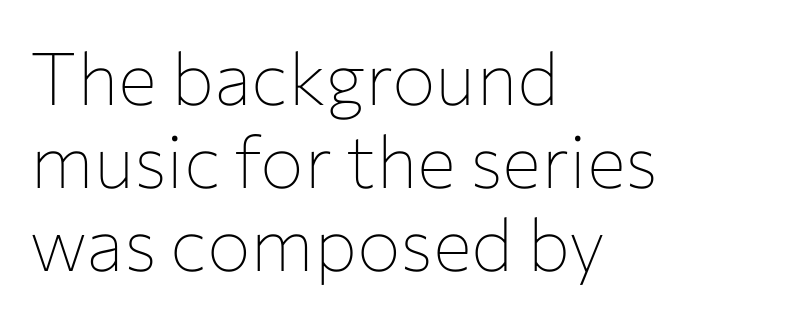
The image shows 73 px thin sans-serif type, upright; set left-aligned, tight line spacing (1.14x), normal letter spacing, not underlined; low stroke contrast and a medium x-height.
